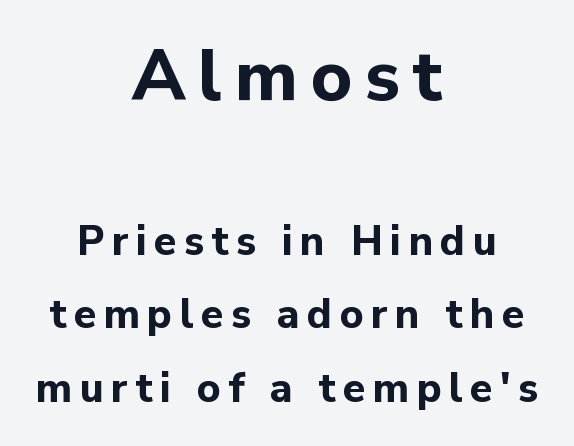
Quick note: not italic, upright. This rendering uses center alignment, leaving both contours irregular but symmetric. Character size in the leading block exceeds that of the trailing block. The rendering uses a bold face; every stroke is thick and dark.
